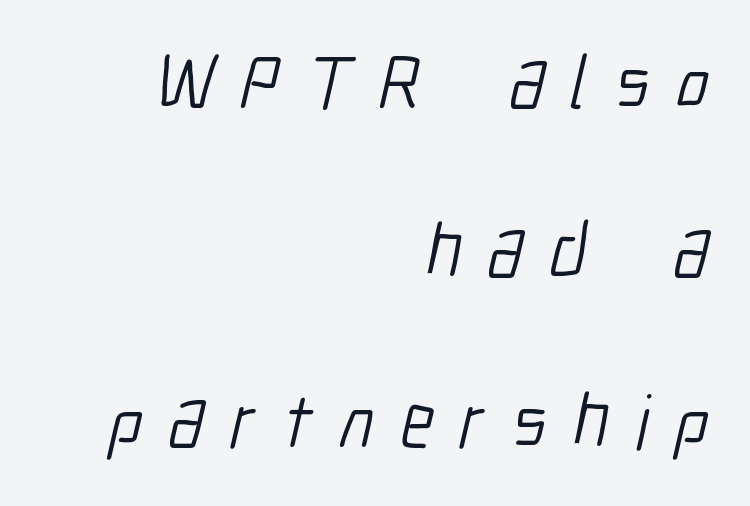
This rendering employs a face without finishing strokes, i.e., a sans-serif. Display-style spreading of the glyphs; the letterfit is very open. A typesetter would call this proportional, since set widths differ per character. The characters are drawn with everyday or finer stroke widths. Is there much room between lines? Yes — plenty of vertical air separates them. Notice how the passage keeps a crisp vertical edge on the right only.
